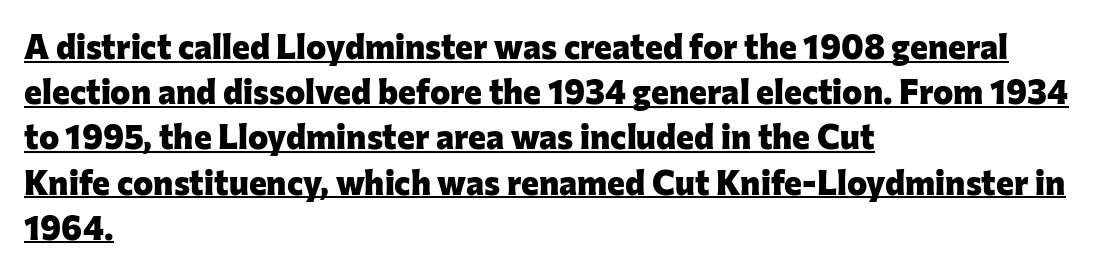
{"serif": "no", "italic": "no", "bold": "yes", "weight": "heavy", "width": "normal", "stroke_contrast": "low", "x_height": "medium", "monospaced": "no", "underline": "yes", "align": "left", "line_spacing": "normal", "line_spacing_ratio": 1.33, "letter_spacing": "normal", "letter_spacing_em": 0.0, "glyph_px": 34}
